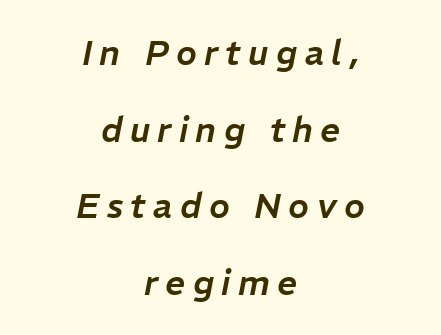
The image shows 35 px text type, italic (leaning right); set centered, loose line spacing (2.19x), unusually wide letter spacing (+0.21 em), not underlined; low stroke contrast and a medium x-height.
